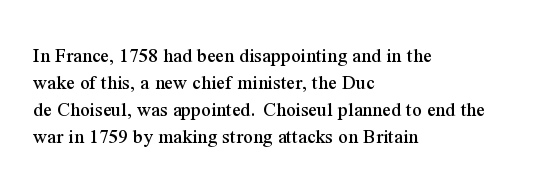
{"italic": "no", "underline": "no", "align": "left", "line_spacing": "normal", "line_spacing_ratio": 1.28, "letter_spacing": "normal", "letter_spacing_em": 0.0, "glyph_px": 21}
